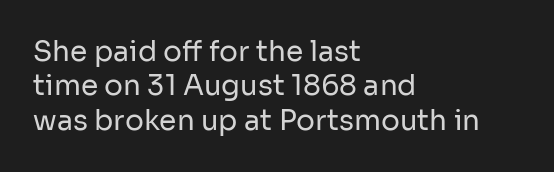
Q: Is the text bold? A: No.
Q: Is the text italic (slanted)? A: No, it is upright.
Q: Is the typeface a serif or a sans-serif typeface? A: Sans-serif.
Q: Is the text underlined? A: No.
Q: How is the paragraph aligned? A: Left-aligned.
Q: Is the spacing between letters normal or unusually wide? A: Normal.
Q: Width (condensed, normal, or wide)? A: Normal.
Q: Stroke contrast? A: Low.
Q: x-height? A: Medium.
Q: Monospaced? A: No.
